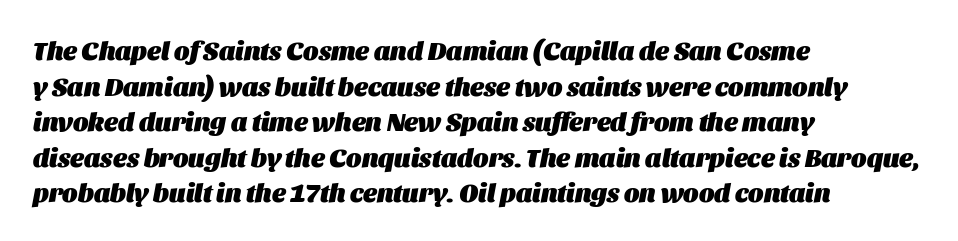
Q: Is the text bold? A: Yes.
Q: Is the text italic (slanted)? A: Yes, it leans right by about 11 degrees.
Q: Is the text underlined? A: No.
Q: How is the paragraph aligned? A: Left-aligned.
Q: Is the spacing between letters normal or unusually wide? A: Normal.
Q: Is the spacing between lines tight, normal or loose? A: Normal.
